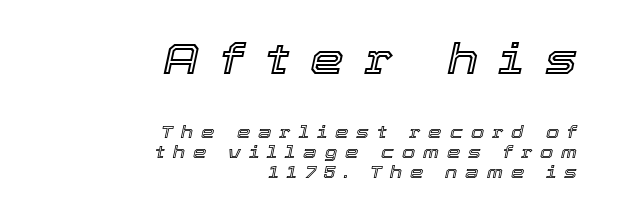
The image shows 43 px text type, italic (leaning right); set right-aligned, line spacing 1.16x, unusually wide letter spacing (+0.47 em), not underlined; the first (top) block is 2.53x larger; a medium x-height.
